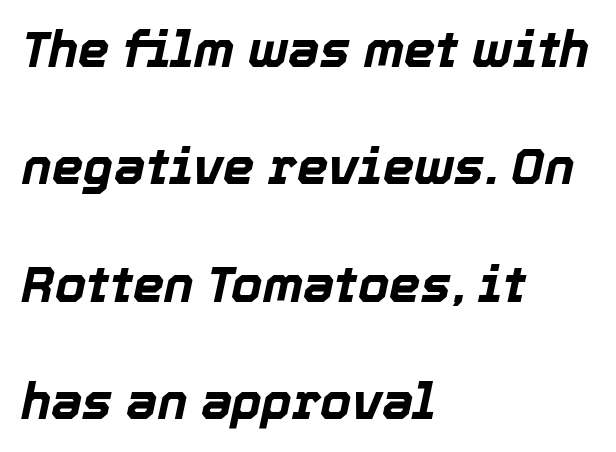
Q: Is the text bold? A: Yes.
Q: Is the text italic (slanted)? A: Yes, it leans right by about 12 degrees.
Q: Is the text underlined? A: No.
Q: How is the paragraph aligned? A: Left-aligned.
Q: Is the spacing between letters normal or unusually wide? A: Normal.
Q: Is the spacing between lines tight, normal or loose? A: Loose.
Q: Width (condensed, normal, or wide)? A: Normal.
Q: x-height? A: Medium.
Q: Monospaced? A: No.
